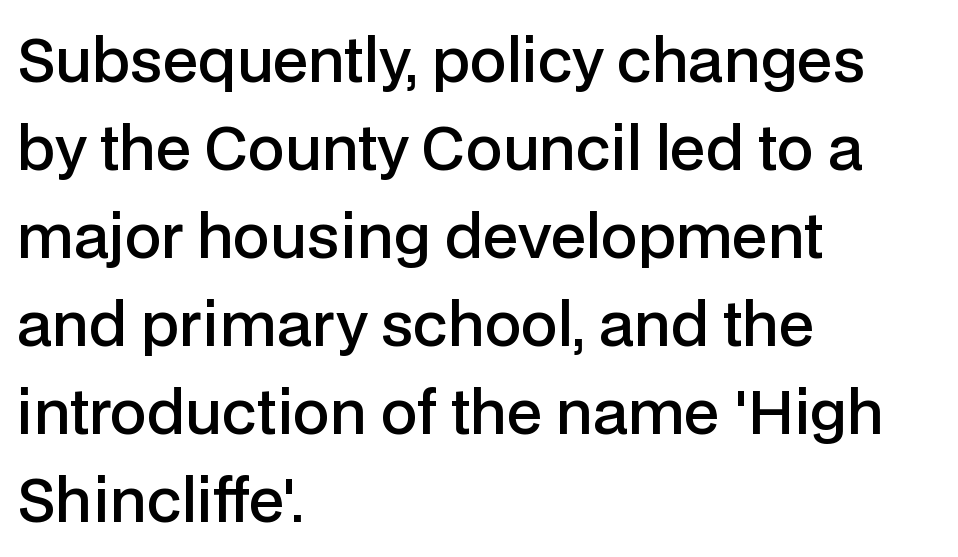
The image shows 59 px semibold sans-serif type, upright; set left-aligned, normal line spacing (1.49x), normal letter spacing, not underlined; low stroke contrast and a medium x-height.
